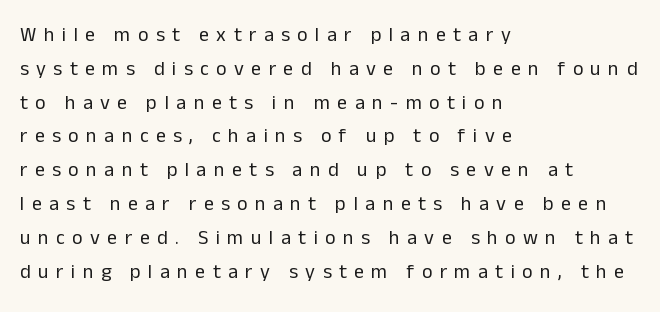
The image shows 20 px text type, upright; set left-aligned, normal line spacing (1.69x), unusually wide letter spacing (+0.37 em), not underlined.
